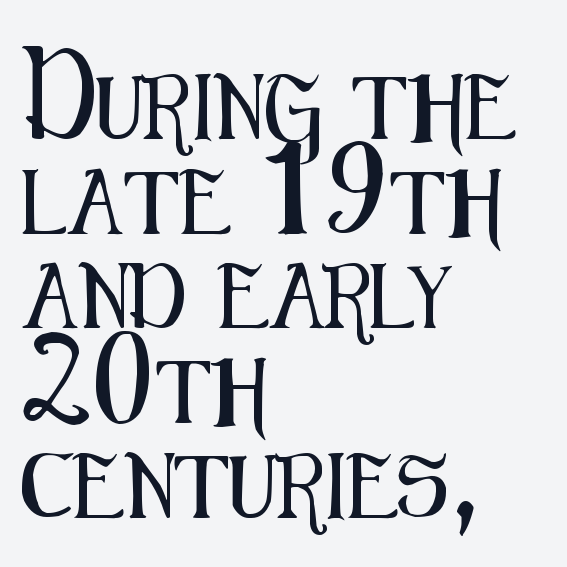
The image shows 64 px condensed type, upright; set left-aligned, normal line spacing (1.48x), normal letter spacing, not underlined; medium stroke contrast and a medium x-height.
